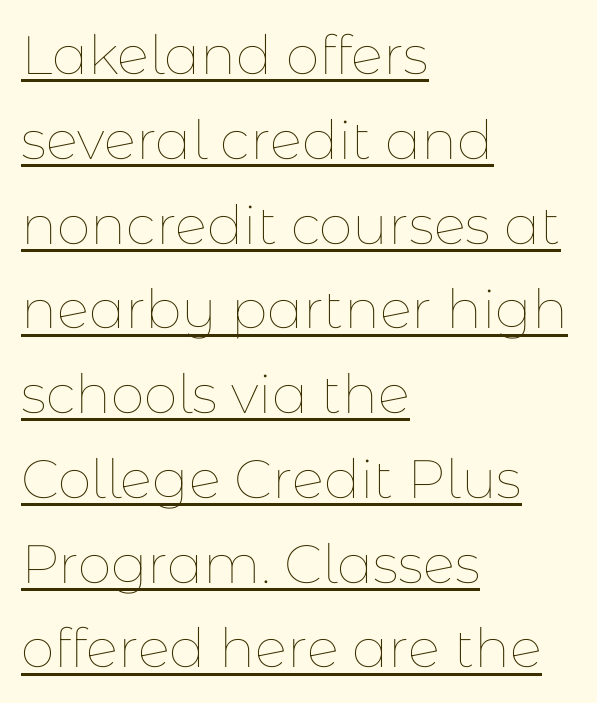
Q: Is the text bold? A: No.
Q: Is the text italic (slanted)? A: No, it is upright.
Q: Is the text underlined? A: Yes.
Q: How is the paragraph aligned? A: Left-aligned.
Q: Is the spacing between letters normal or unusually wide? A: Normal.
Q: Is the spacing between lines tight, normal or loose? A: Normal.
Q: Width (condensed, normal, or wide)? A: Normal.
Q: Stroke contrast? A: Low.
Q: x-height? A: Medium.
Q: Monospaced? A: No.
